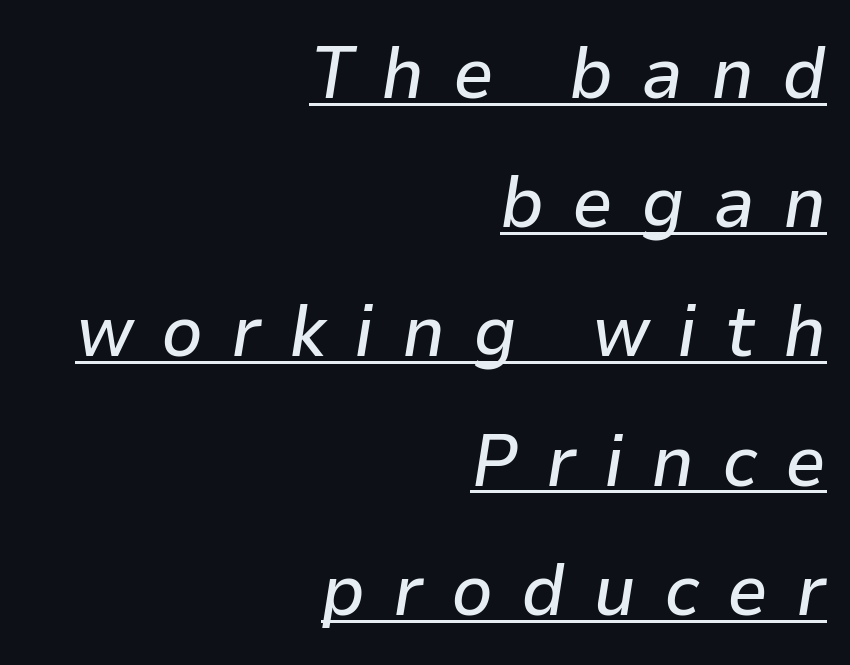
The image shows 73 px text type, italic (leaning right); set right-aligned, line spacing 1.77x, unusually wide letter spacing (+0.38 em), underlined; low stroke contrast and a medium x-height.
